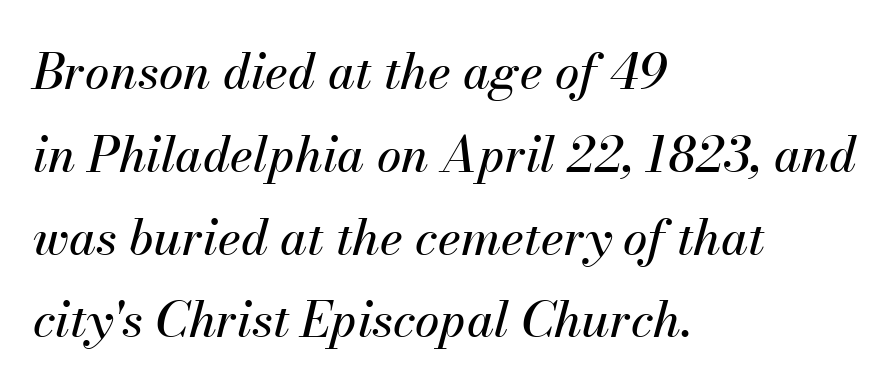
The image shows 49 px text type, italic (leaning right); set left-aligned, normal line spacing (1.69x), normal letter spacing, not underlined; medium stroke contrast and a small x-height.
